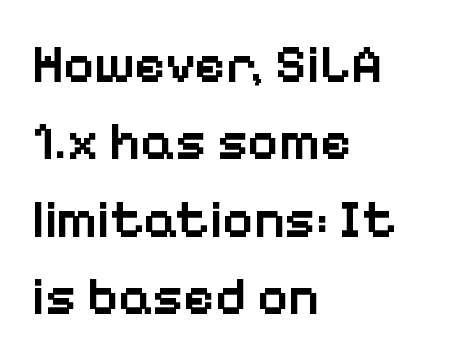
The image shows 53 px semibold sans-serif type, upright; set left-aligned, normal line spacing (1.46x), normal letter spacing, not underlined; low stroke contrast and a medium x-height.
